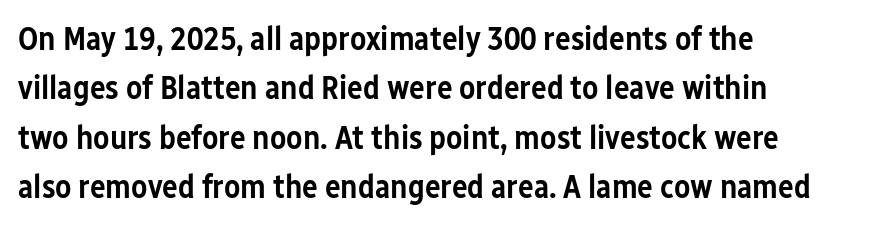
Leading: standard. Note the varied advance widths — an 'i' is clearly narrower than an 'm'. Is this a sans? Yes — the strokes have no serifs. Posture: upright roman. The space beneath each line is pristine and unruled. Caption: semibold face, moderately heavy strokes.
